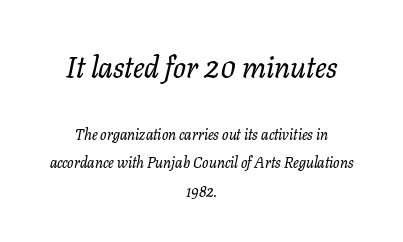
Q: Is the text italic (slanted)? A: Yes, it leans right by about 11 degrees.
Q: Is the typeface a serif or a sans-serif typeface? A: Serif.
Q: Is the text underlined? A: No.
Q: How is the paragraph aligned? A: Centered.
Q: Is the spacing between letters normal or unusually wide? A: Normal.
Q: Is the spacing between lines tight, normal or loose? A: Loose.
Q: Which block of text is set in a larger size, the first (top) or the second (bottom)? A: The first (top) one.
Q: Width (condensed, normal, or wide)? A: Normal.
Q: Stroke contrast? A: Low.
Q: x-height? A: Medium.
Q: Monospaced? A: No.
